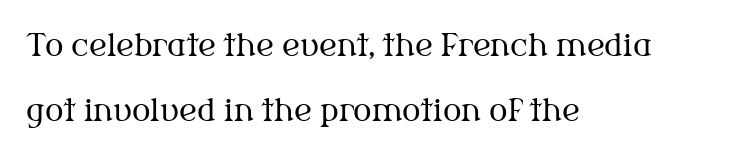
Q: Is the text bold? A: No.
Q: Is the text italic (slanted)? A: No, it is upright.
Q: Is the typeface a serif or a sans-serif typeface? A: Serif.
Q: Is the text underlined? A: No.
Q: How is the paragraph aligned? A: Left-aligned.
Q: Is the spacing between letters normal or unusually wide? A: Normal.
Q: Is the spacing between lines tight, normal or loose? A: Loose.
Q: Width (condensed, normal, or wide)? A: Normal.
Q: Stroke contrast? A: Medium.
Q: x-height? A: Medium.
Q: Monospaced? A: No.
